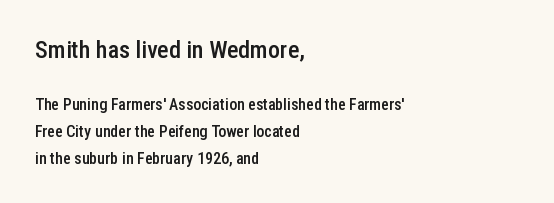
The image shows 24 px text type, upright; set left-aligned, normal line spacing (1.69x), normal letter spacing, not underlined; the first (top) block is 1.5x larger.
